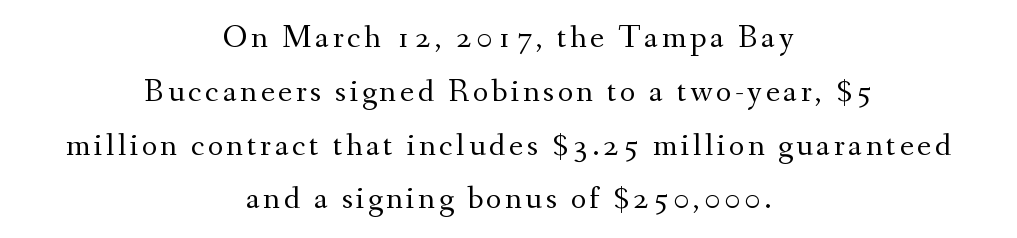
Q: Is the text bold? A: No.
Q: Is the text italic (slanted)? A: No, it is upright.
Q: Is the typeface a serif or a sans-serif typeface? A: Serif.
Q: Is the text underlined? A: No.
Q: How is the paragraph aligned? A: Centered.
Q: Is the spacing between lines tight, normal or loose? A: Normal.
Q: Width (condensed, normal, or wide)? A: Normal.
Q: Stroke contrast? A: Medium.
Q: x-height? A: Small.
Q: Monospaced? A: No.
